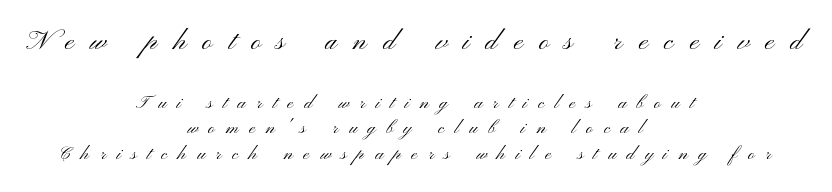
Here the designer chose a conventional face with non-uniform glyph widths. The font family rendered here belongs to the sans-serif group. The space between consecutive lines is stingy. The letterforms sit at book weight or below.
